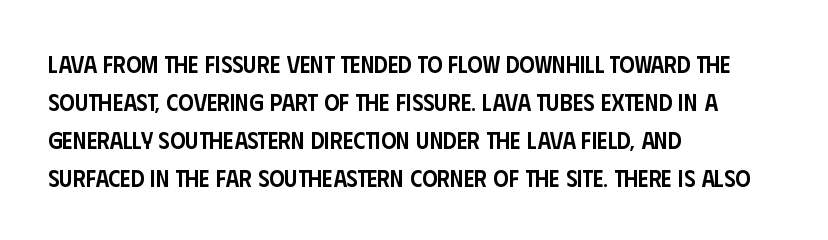
Type without underlining. The rendering keeps characters at their native spacing. It's the straight-up-and-down kind of type. Honestly, the row spacing looks completely unremarkable. One-word summary of the alignment: left. Semibold letterforms, between regular and bold.
